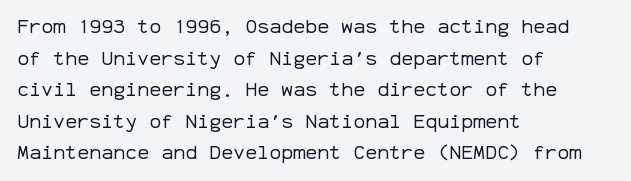
{"italic": "no", "bold": "no", "underline": "no", "align": "left", "line_spacing": "normal", "line_spacing_ratio": 1.58, "letter_spacing": "normal", "letter_spacing_em": 0.0, "glyph_px": 20}
